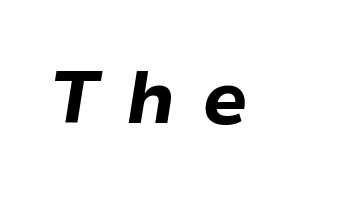
Q: Is the text bold? A: Yes.
Q: Is the text italic (slanted)? A: Yes, it leans right by about 9 degrees.
Q: Is the text underlined? A: No.
Q: Is the spacing between letters normal or unusually wide? A: Unusually wide.
Q: Width (condensed, normal, or wide)? A: Normal.
Q: Stroke contrast? A: Low.
Q: x-height? A: Medium.
Q: Monospaced? A: No.
